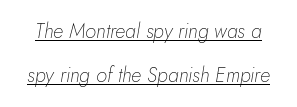
{"italic": "yes", "lean": "right", "slant_degrees": 5, "bold": "no", "underline": "yes", "line_spacing": "loose", "line_spacing_ratio": 2.21, "letter_spacing": "normal", "letter_spacing_em": 0.0, "glyph_px": 20}
